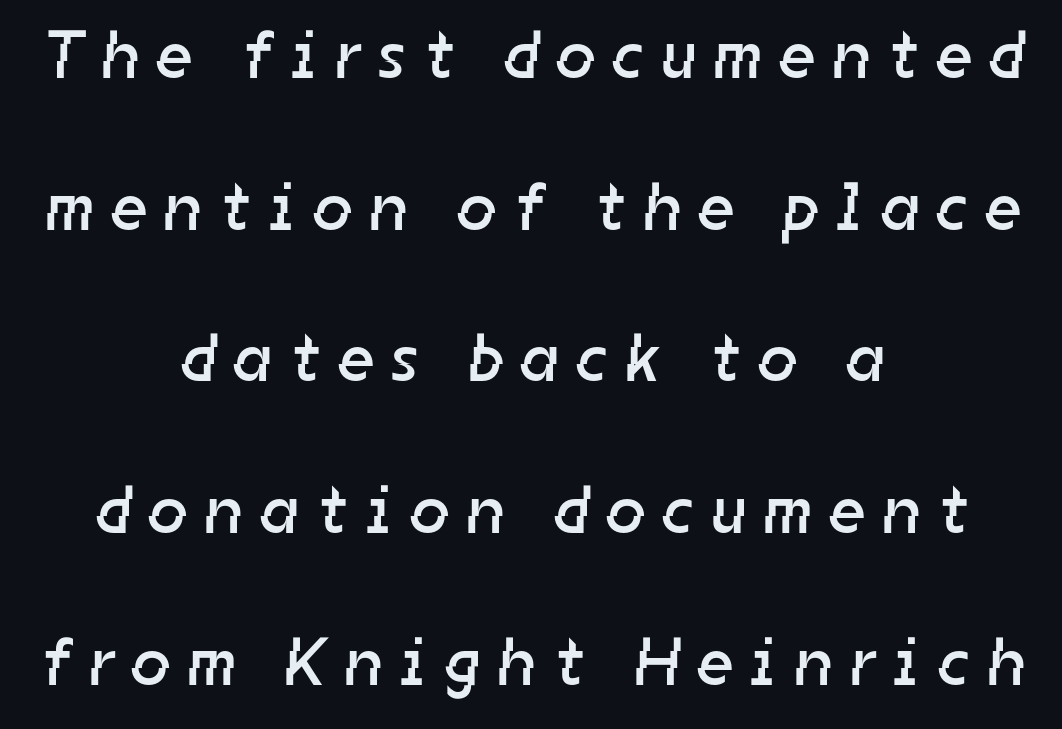
Q: Is the text bold? A: No.
Q: Is the typeface a serif or a sans-serif typeface? A: Sans-serif.
Q: Is the text underlined? A: No.
Q: How is the paragraph aligned? A: Centered.
Q: Is the spacing between letters normal or unusually wide? A: Unusually wide.
Q: Is the spacing between lines tight, normal or loose? A: Loose.
Q: Width (condensed, normal, or wide)? A: Normal.
Q: Stroke contrast? A: Low.
Q: x-height? A: Medium.
Q: Monospaced? A: No.
